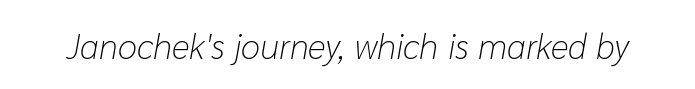
Q: Is the text bold? A: No.
Q: Is the text italic (slanted)? A: Yes, it leans right by about 10 degrees.
Q: Is the text underlined? A: No.
Q: Is the spacing between letters normal or unusually wide? A: Normal.
Q: Width (condensed, normal, or wide)? A: Normal.
Q: Stroke contrast? A: Low.
Q: x-height? A: Medium.
Q: Monospaced? A: No.
